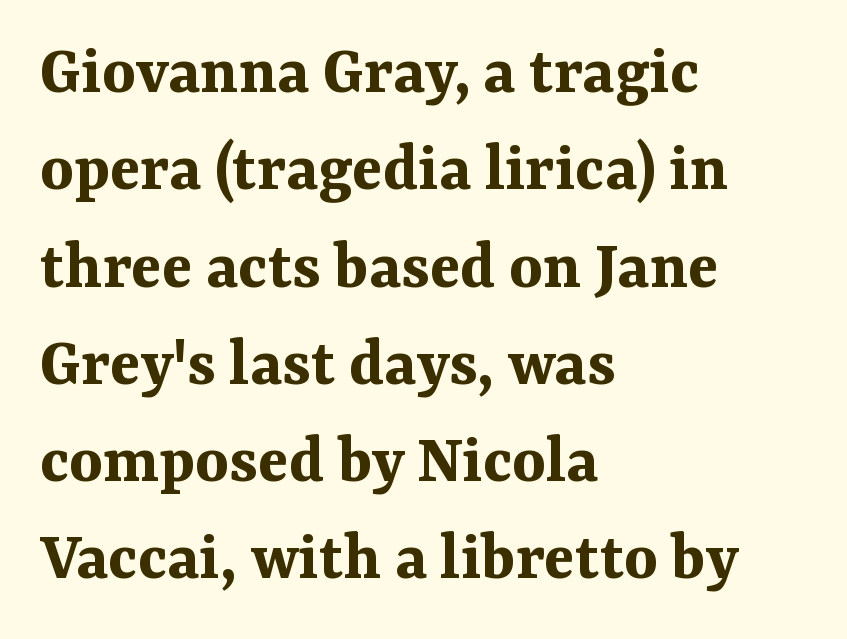
The image shows 71 px bold serif type, upright; set left-aligned, normal line spacing (1.37x), normal letter spacing, not underlined; medium stroke contrast and a medium x-height.
